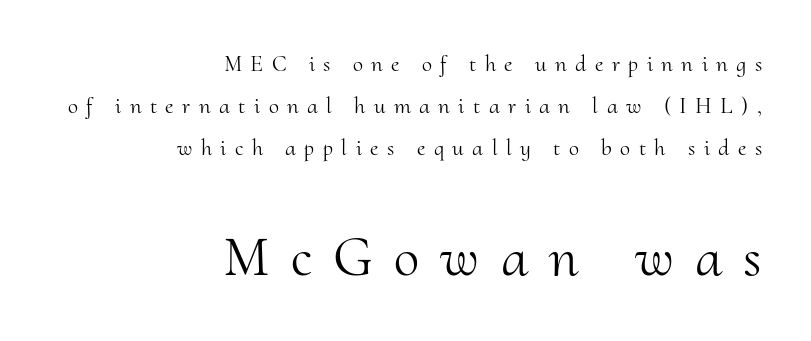
Q: Is the text bold? A: No.
Q: Is the text italic (slanted)? A: No, it is upright.
Q: Is the typeface a serif or a sans-serif typeface? A: Serif.
Q: Is the text underlined? A: No.
Q: How is the paragraph aligned? A: Right-aligned.
Q: Is the spacing between letters normal or unusually wide? A: Unusually wide.
Q: Which block of text is set in a larger size, the first (top) or the second (bottom)? A: The second (bottom) one.
Q: Width (condensed, normal, or wide)? A: Normal.
Q: Stroke contrast? A: Medium.
Q: x-height? A: Small.
Q: Monospaced? A: No.
